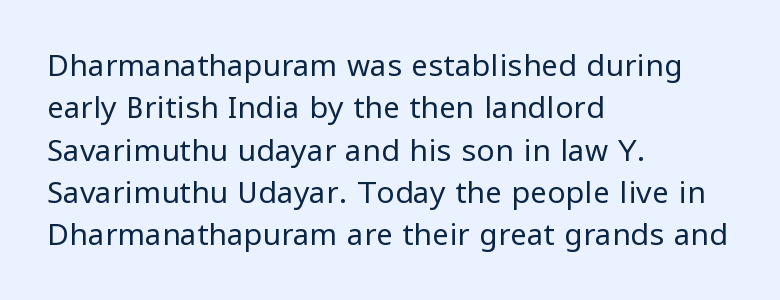
The image shows 30 px regular-weight sans-serif type, upright; set left-aligned, normal line spacing (1.41x), normal letter spacing, not underlined; low stroke contrast and a medium x-height.
